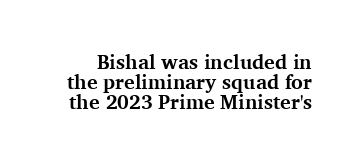
Words appear dense and cohesive because spacing is normal. The glyphs have the mass of a bold cut. Italic? Not at all — the glyphs are vertical. This sample trades vertical openness for compactness between lines.
